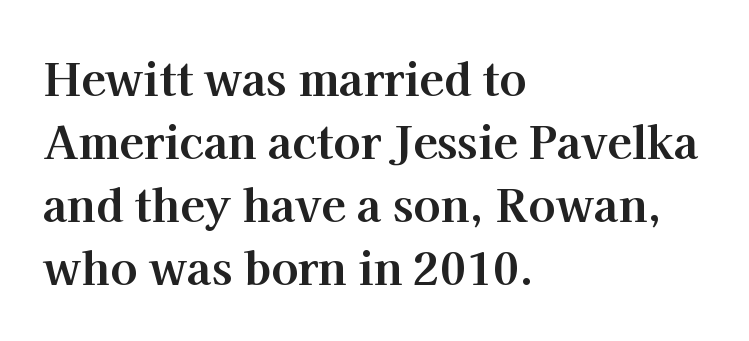
The image shows 45 px bold serif type, upright; set left-aligned, normal line spacing (1.4x), normal letter spacing, not underlined; high stroke contrast and a medium x-height.
